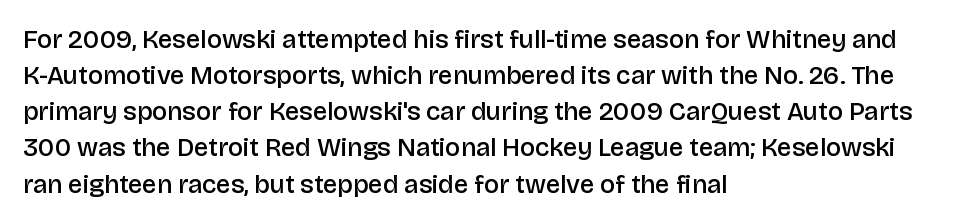
Q: Is the text bold? A: Semi-bold.
Q: Is the text italic (slanted)? A: No, it is upright.
Q: Is the text underlined? A: No.
Q: How is the paragraph aligned? A: Left-aligned.
Q: Is the spacing between letters normal or unusually wide? A: Normal.
Q: Is the spacing between lines tight, normal or loose? A: Normal.
